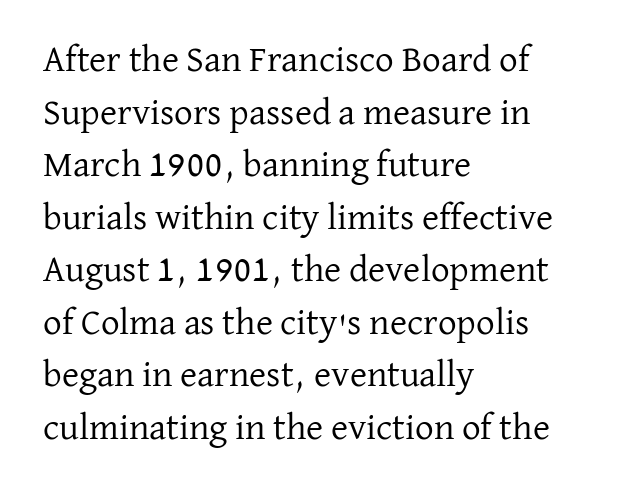
Q: Is the text bold? A: No.
Q: Is the text italic (slanted)? A: No, it is upright.
Q: Is the typeface a serif or a sans-serif typeface? A: Serif.
Q: Is the text underlined? A: No.
Q: How is the paragraph aligned? A: Left-aligned.
Q: Is the spacing between letters normal or unusually wide? A: Normal.
Q: Is the spacing between lines tight, normal or loose? A: Normal.
Q: Width (condensed, normal, or wide)? A: Normal.
Q: Stroke contrast? A: Low.
Q: x-height? A: Medium.
Q: Monospaced? A: No.
